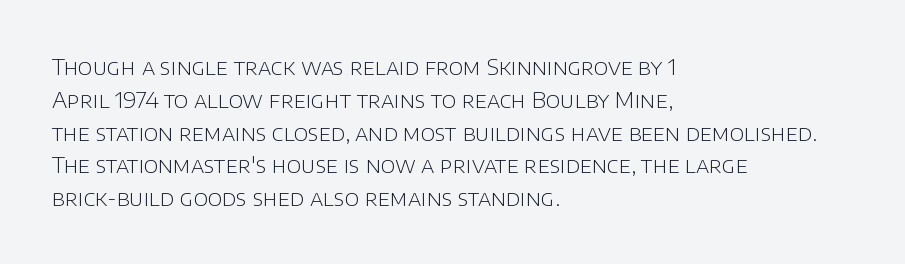
Q: Is the text bold? A: No.
Q: Is the text italic (slanted)? A: No, it is upright.
Q: Is the text underlined? A: No.
Q: How is the paragraph aligned? A: Left-aligned.
Q: Is the spacing between letters normal or unusually wide? A: Normal.
Q: Is the spacing between lines tight, normal or loose? A: Normal.
